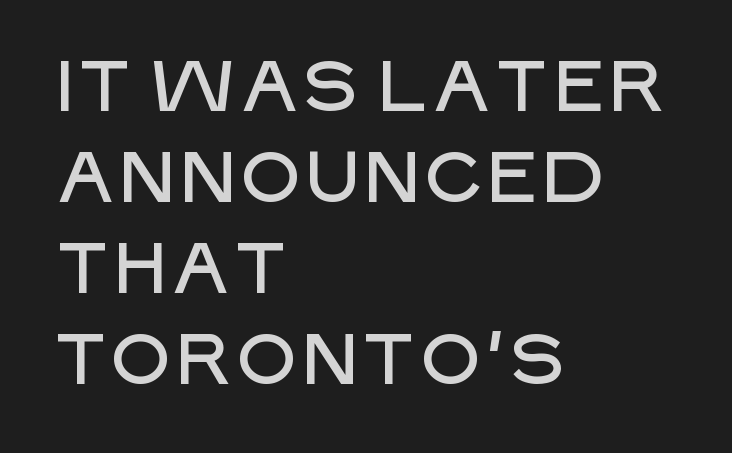
Q: Is the text italic (slanted)? A: No, it is upright.
Q: Is the typeface a serif or a sans-serif typeface? A: Sans-serif.
Q: Is the text underlined? A: No.
Q: How is the paragraph aligned? A: Left-aligned.
Q: Is the spacing between letters normal or unusually wide? A: Normal.
Q: Is the spacing between lines tight, normal or loose? A: Normal.
Q: Width (condensed, normal, or wide)? A: Normal.
Q: Stroke contrast? A: Low.
Q: x-height? A: Large.
Q: Monospaced? A: No.
